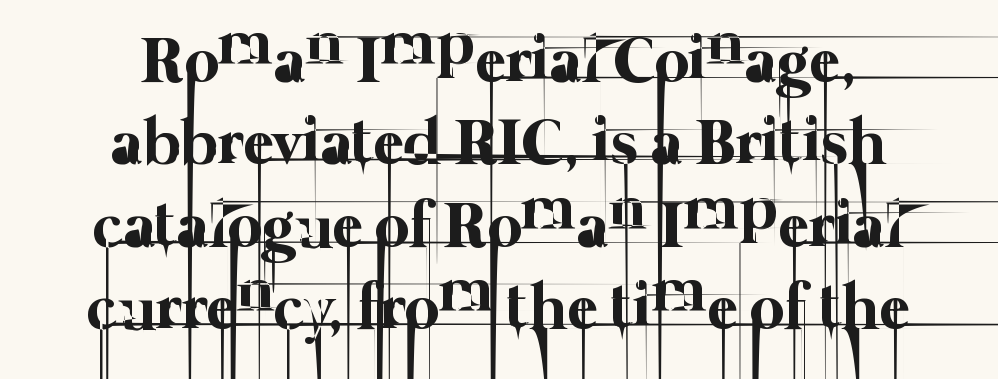
The image shows 66 px thin type; set centered, normal line spacing (1.25x), normal letter spacing, not underlined; low stroke contrast and a medium x-height.
